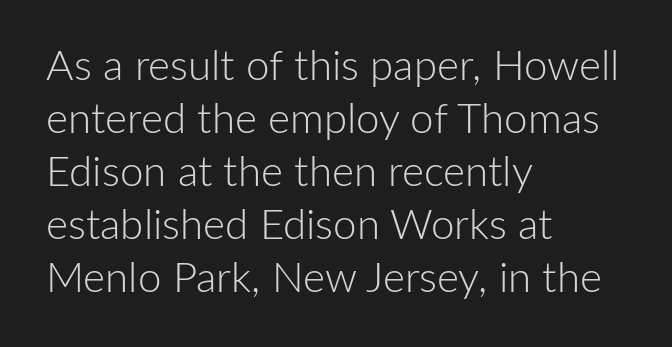
{"serif": "no", "italic": "no", "bold": "no", "weight": "light", "width": "normal", "stroke_contrast": "low", "x_height": "medium", "monospaced": "no", "underline": "no", "align": "left", "line_spacing": "normal", "line_spacing_ratio": 1.26, "letter_spacing": "normal", "letter_spacing_em": 0.0, "glyph_px": 42}
